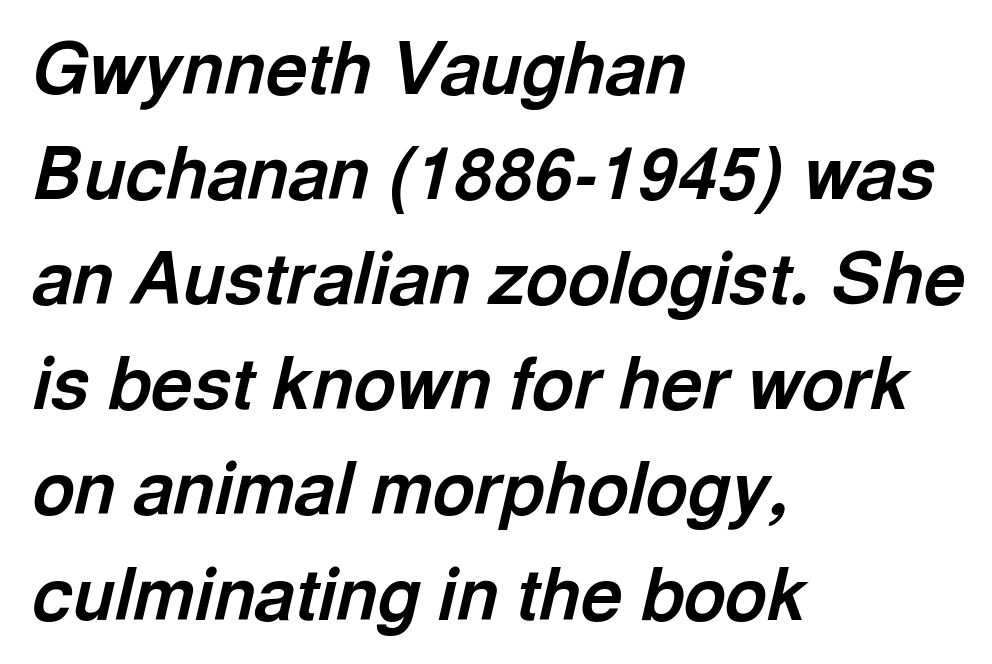
{"italic": "yes", "lean": "right", "slant_degrees": 13, "bold": "yes", "weight": "bold", "width": "normal", "x_height": "medium", "monospaced": "no", "underline": "no", "align": "left", "line_spacing": "normal", "line_spacing_ratio": 1.46, "letter_spacing": "normal", "letter_spacing_em": 0.0, "glyph_px": 72}
